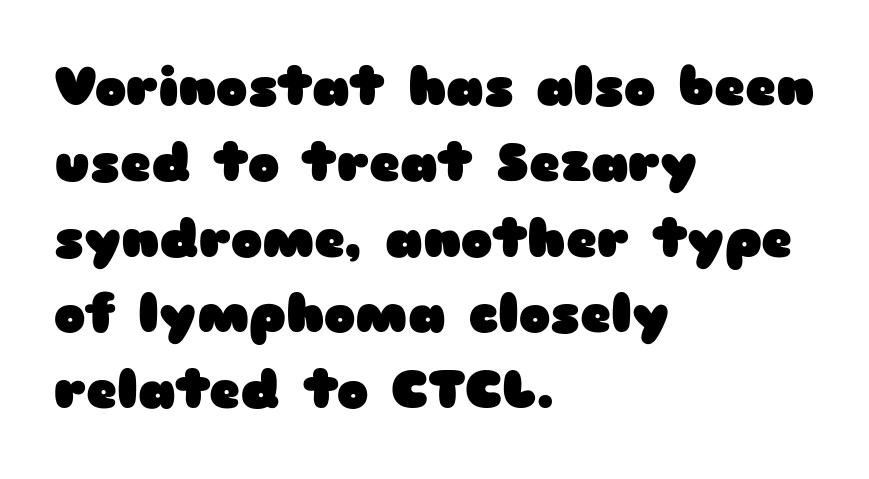
Pretty heavy lettering here — definitely bold. Posture: upright roman. The letters advance in unequal steps, a hallmark of proportional type. Decoration check: the copy has no underline. Horizontally, the lines are justified to the leading edge only. The horizontal fit of the characters is conventional and even.
